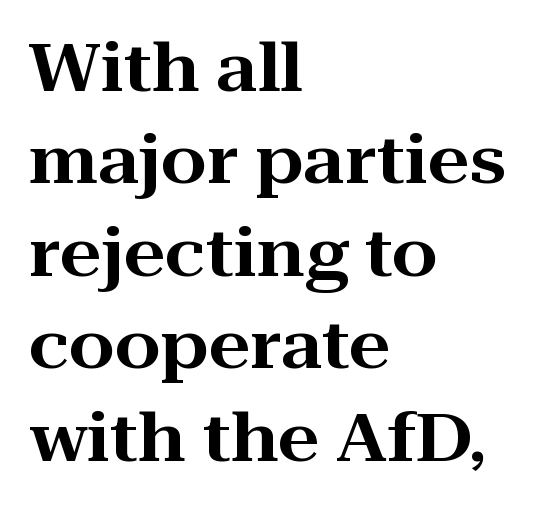
Q: Is the text italic (slanted)? A: No, it is upright.
Q: Is the typeface a serif or a sans-serif typeface? A: Serif.
Q: Is the text underlined? A: No.
Q: How is the paragraph aligned? A: Left-aligned.
Q: Is the spacing between letters normal or unusually wide? A: Normal.
Q: Is the spacing between lines tight, normal or loose? A: Normal.
Q: Width (condensed, normal, or wide)? A: Wide.
Q: Stroke contrast? A: High.
Q: x-height? A: Medium.
Q: Monospaced? A: No.
